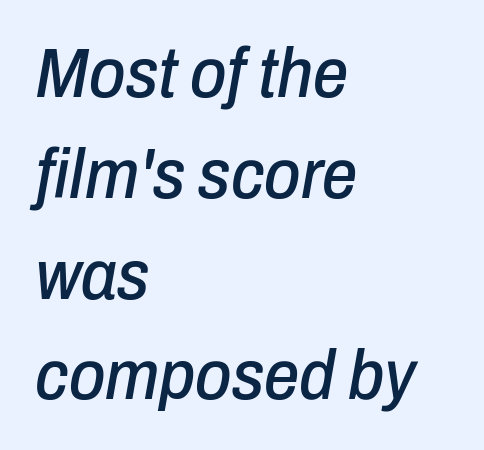
{"italic": "yes", "lean": "right", "slant_degrees": 10, "width": "condensed", "stroke_contrast": "low", "x_height": "medium", "monospaced": "no", "underline": "no", "align": "left", "line_spacing": "normal", "line_spacing_ratio": 1.44, "letter_spacing": "normal", "letter_spacing_em": 0.0, "glyph_px": 70}
